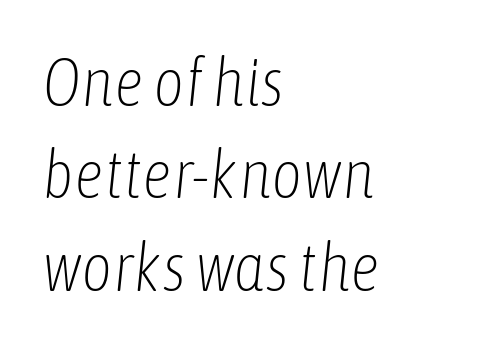
This rendering leaves character spacing at its baseline value. Left-aligned paragraph, ragged on the right. Emphasis-style slanted type is in use. These glyphs show unthickened strokes, regular width or finer. Note the varied advance widths — an 'i' is clearly narrower than an 'm'. What's the leading like? Ordinary, nothing unusual.
